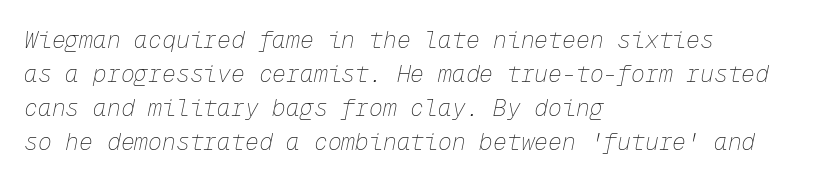
The image shows 23 px text type, italic (leaning right); set left-aligned, normal line spacing (1.48x), normal letter spacing, not underlined.
